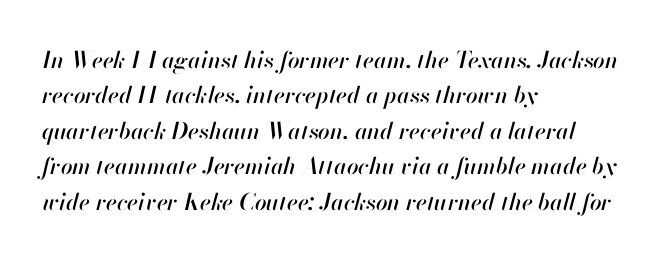
Q: Is the text italic (slanted)? A: Yes, it leans right by about 13 degrees.
Q: Is the text underlined? A: No.
Q: How is the paragraph aligned? A: Left-aligned.
Q: Is the spacing between letters normal or unusually wide? A: Normal.
Q: Is the spacing between lines tight, normal or loose? A: Normal.
